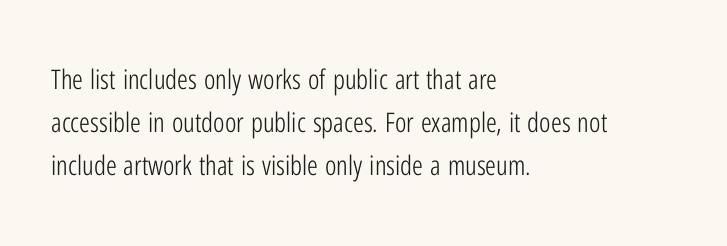
Line beginnings align vertically; line endings do not. Quick note: not italic, upright. No chunkiness to these letters — they're not bold. Default kerning and tracking; the words read as compact shapes.
